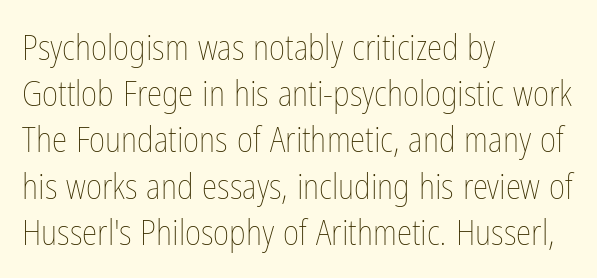
Visually the block forms a straight wall on the left and a jagged coastline on the right. This is roman type, the default non-slanted kind. Bare-footed words on every line. The horizontal fit of the characters is conventional and even. This is not heavy type; no bold has been used. Line spacing here is normal.
